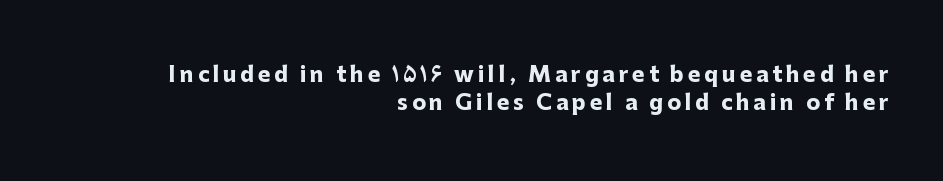
Q: Is the text bold? A: Yes.
Q: Is the text italic (slanted)? A: No, it is upright.
Q: Is the text underlined? A: No.
Q: How is the paragraph aligned? A: Right-aligned.
Q: Is the spacing between lines tight, normal or loose? A: Normal.
